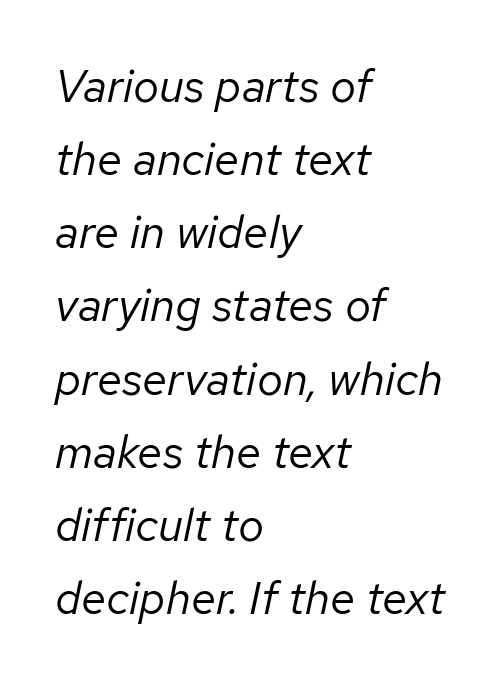
The image shows 46 px regular-weight type, italic (leaning right); set left-aligned, normal line spacing (1.59x), normal letter spacing, not underlined; low stroke contrast and a medium x-height.
